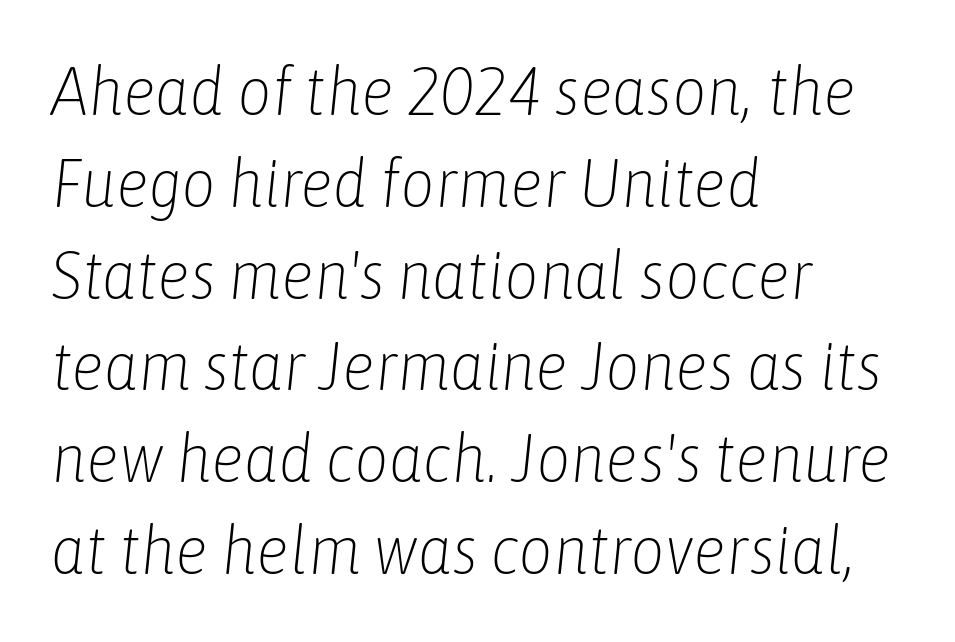
{"italic": "yes", "lean": "right", "slant_degrees": 6, "bold": "no", "weight": "light", "width": "condensed", "stroke_contrast": "low", "x_height": "medium", "monospaced": "no", "underline": "no", "align": "left", "line_spacing": "normal", "line_spacing_ratio": 1.37, "letter_spacing": "normal", "letter_spacing_em": 0.0, "glyph_px": 67}
